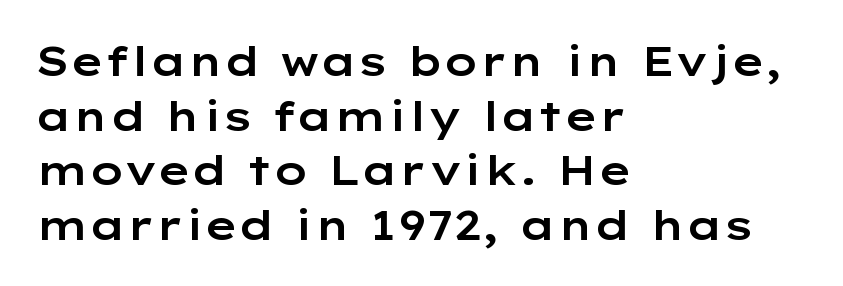
The image shows 41 px wide sans-serif type, upright; set left-aligned, normal line spacing (1.33x), normal letter spacing, not underlined; low stroke contrast and a medium x-height.
